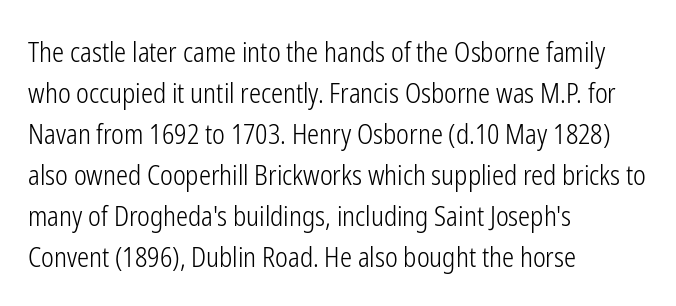
The image shows 27 px text type, upright; set left-aligned, normal line spacing (1.52x), normal letter spacing, not underlined.
